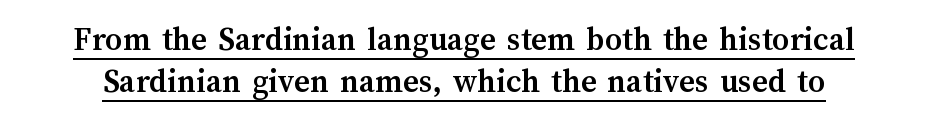
Q: Is the text bold? A: Yes.
Q: Is the text italic (slanted)? A: No, it is upright.
Q: Is the text underlined? A: Yes.
Q: Is the spacing between letters normal or unusually wide? A: Normal.
Q: Is the spacing between lines tight, normal or loose? A: Normal.
Q: Width (condensed, normal, or wide)? A: Normal.
Q: Stroke contrast? A: Medium.
Q: x-height? A: Medium.
Q: Monospaced? A: No.
